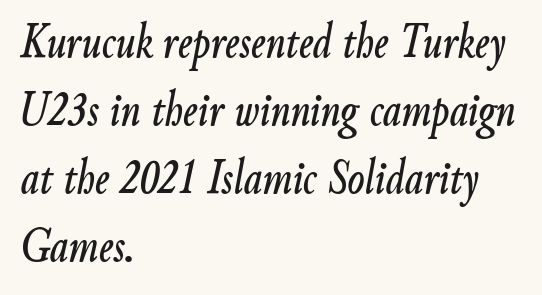
Q: Is the text italic (slanted)? A: Yes, it leans right by about 9 degrees.
Q: Is the text underlined? A: No.
Q: How is the paragraph aligned? A: Left-aligned.
Q: Is the spacing between letters normal or unusually wide? A: Normal.
Q: Is the spacing between lines tight, normal or loose? A: Normal.
Q: Width (condensed, normal, or wide)? A: Condensed.
Q: Stroke contrast? A: Low.
Q: x-height? A: Small.
Q: Monospaced? A: No.
